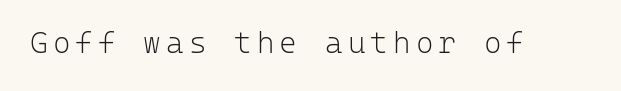
You can tell from the bare stems that sans-serif type was used. The specimen omits any rule beneath the text block's lines. In terms of posture, this sample is upright. Spacing verdict: monospaced, one width for all characters.
